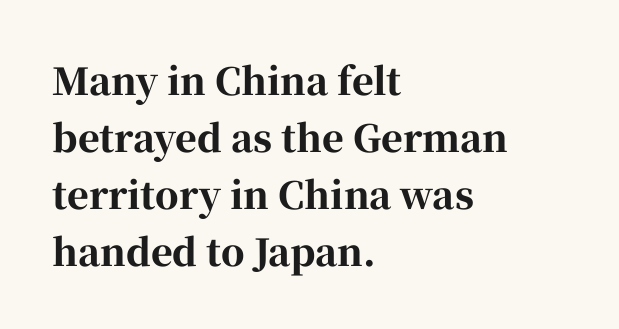
{"serif": "yes", "italic": "no", "bold": "yes", "weight": "bold", "width": "normal", "stroke_contrast": "high", "x_height": "medium", "monospaced": "no", "underline": "no", "align": "left", "line_spacing": "normal", "line_spacing_ratio": 1.54, "letter_spacing": "normal", "letter_spacing_em": 0.0, "glyph_px": 37}
